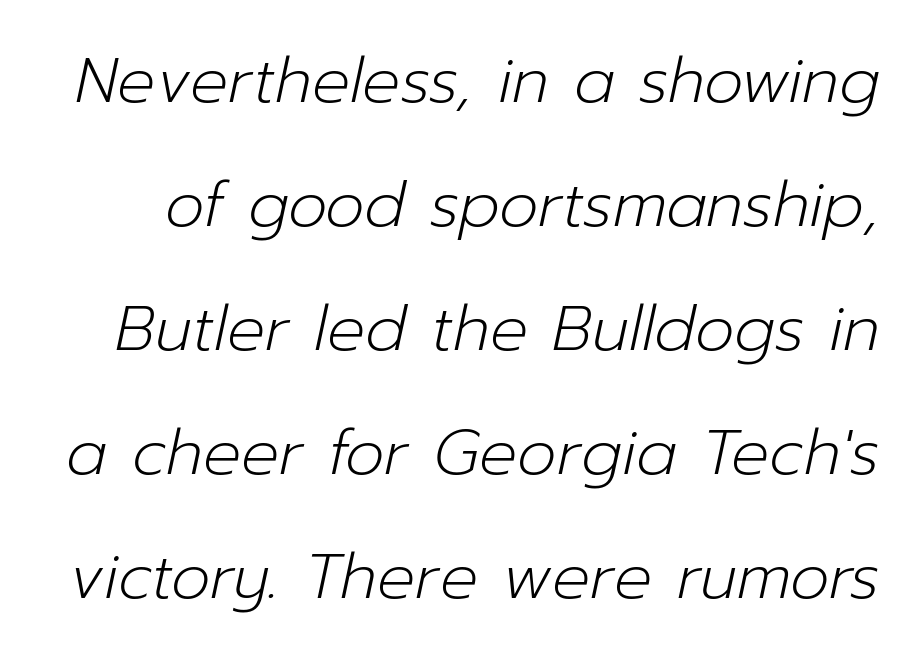
The image shows 63 px light type, italic (leaning right); set loose line spacing (1.97x), normal letter spacing, not underlined; low stroke contrast and a medium x-height.
